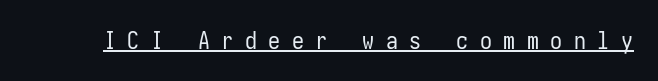
The image shows 24 px text type, upright; set unusually wide letter spacing (+0.48 em), underlined.
